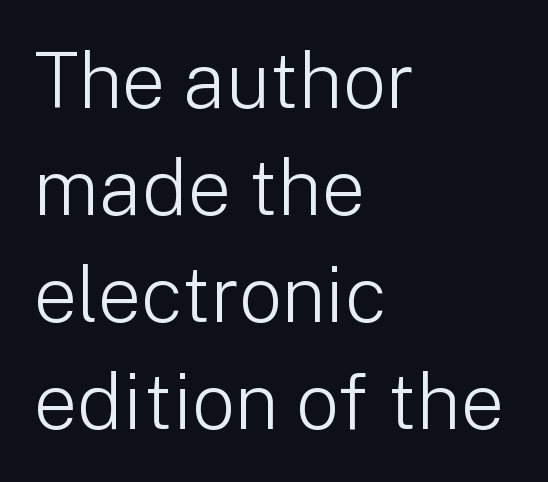
{"serif": "no", "italic": "no", "bold": "no", "weight": "light", "width": "normal", "stroke_contrast": "low", "x_height": "medium", "monospaced": "no", "underline": "no", "align": "left", "line_spacing": "normal", "line_spacing_ratio": 1.39, "letter_spacing": "normal", "letter_spacing_em": 0.0, "glyph_px": 77}
